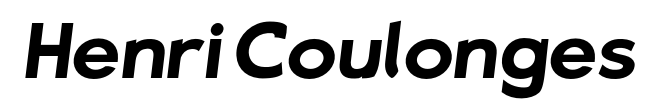
The area under the type is left untouched. Note the varied advance widths — an 'i' is clearly narrower than an 'm'. Plenty of ink on the page — the face is bold. Nothing unusual about the tracking: characters are spaced as the font intends.
